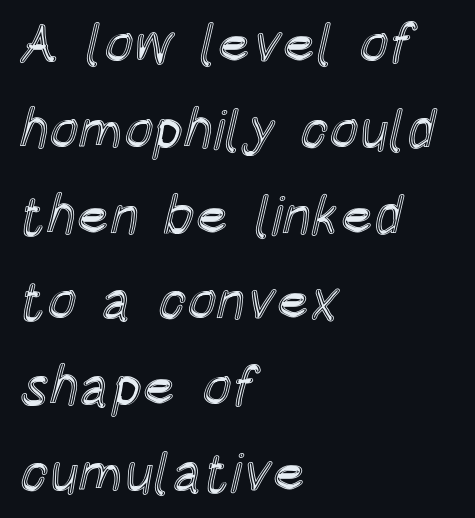
These lines are rendered in a variable-pitch font. Reading down the column, the eye jumps a familiar distance to each next line. Type without underlining. The paragraph shown leans on its left margin.
